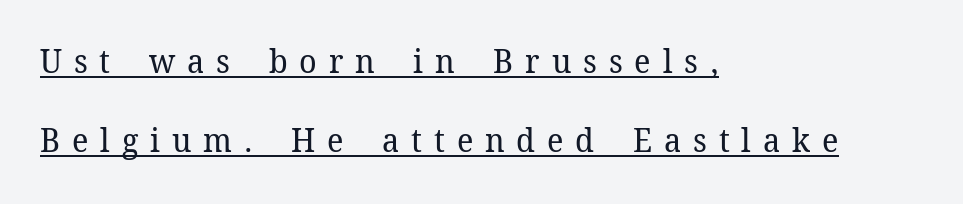
The image shows 33 px regular-weight serif type, upright; set left-aligned, loose line spacing (2.4x), unusually wide letter spacing (+0.36 em), underlined; low stroke contrast and a medium x-height.
